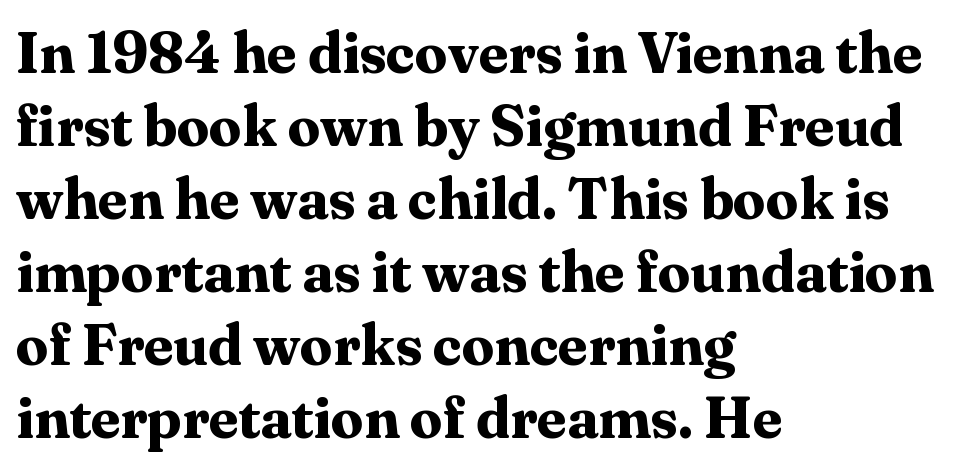
Q: Is the text bold? A: Yes.
Q: Is the text italic (slanted)? A: No, it is upright.
Q: Is the typeface a serif or a sans-serif typeface? A: Serif.
Q: Is the text underlined? A: No.
Q: How is the paragraph aligned? A: Left-aligned.
Q: Is the spacing between letters normal or unusually wide? A: Normal.
Q: Is the spacing between lines tight, normal or loose? A: Normal.
Q: Width (condensed, normal, or wide)? A: Normal.
Q: Stroke contrast? A: Medium.
Q: x-height? A: Medium.
Q: Monospaced? A: No.
